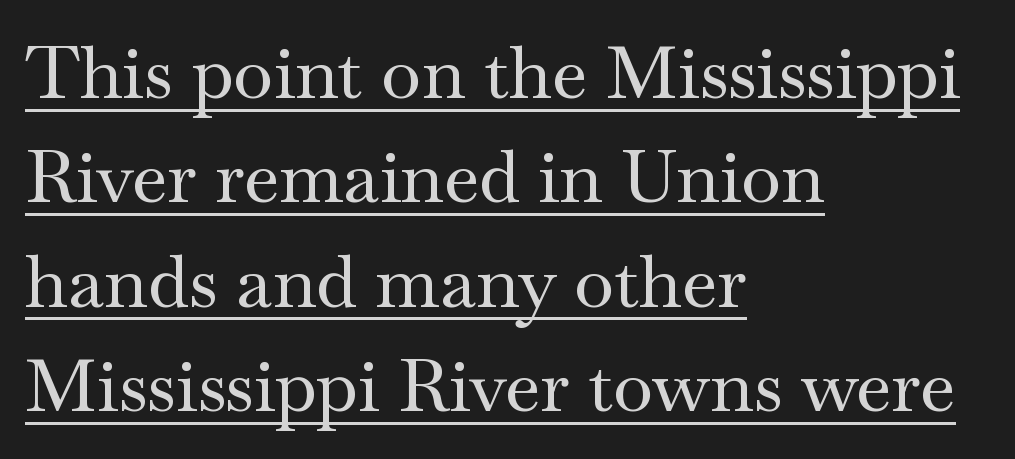
The image shows 73 px wide serif type, upright; set left-aligned, normal line spacing (1.43x), normal letter spacing, underlined; medium stroke contrast and a small x-height.
